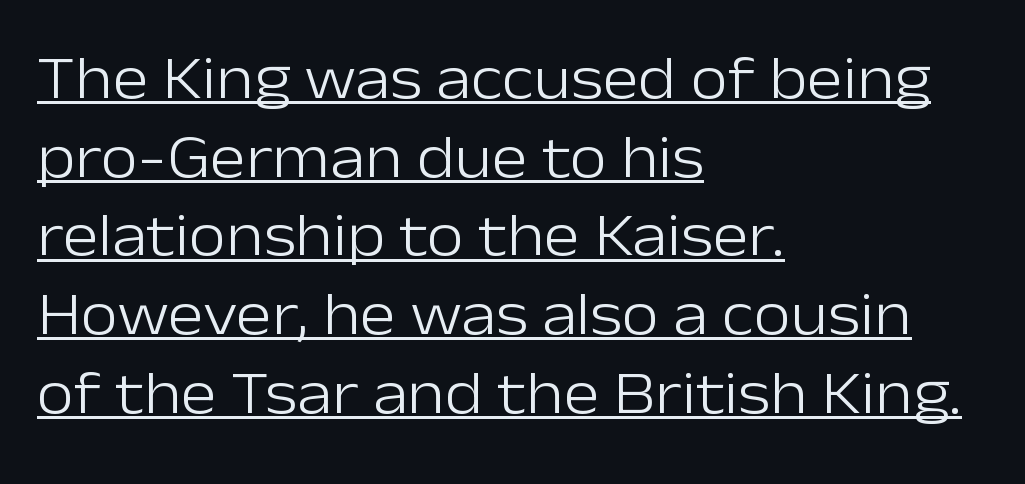
{"serif": "no", "italic": "no", "bold": "no", "weight": "light", "width": "normal", "stroke_contrast": "low", "x_height": "medium", "monospaced": "no", "underline": "yes", "align": "left", "line_spacing": "normal", "line_spacing_ratio": 1.29, "letter_spacing": "normal", "letter_spacing_em": 0.0, "glyph_px": 61}
